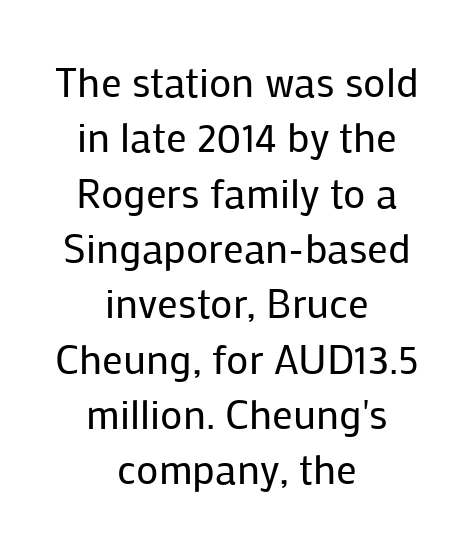
The baseline area is clear. One glance says typical: line gaps are just what's usual. The rendering keeps characters at their native spacing. The characters are drawn with everyday or finer stroke widths. You can tell it's not italic because the verticals are truly vertical. Typographically, this falls in the sans-serif category.
